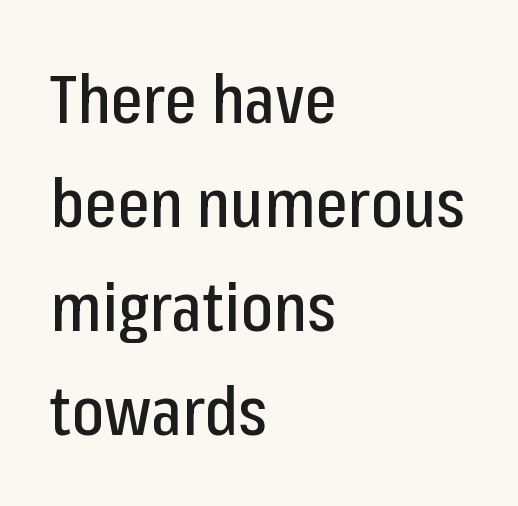
The image shows 68 px condensed sans-serif type, upright; set left-aligned, normal line spacing (1.53x), normal letter spacing, not underlined; low stroke contrast and a medium x-height.
